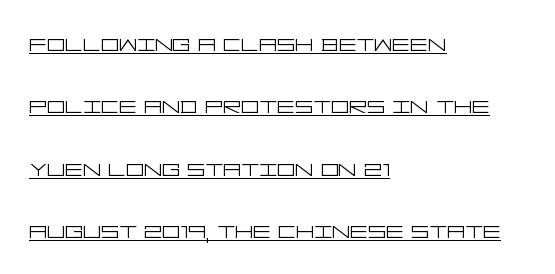
The image shows 28 px light, wide sans-serif type, upright; set left-aligned, loose line spacing (2.23x), normal letter spacing, underlined; low stroke contrast and a large x-height.
